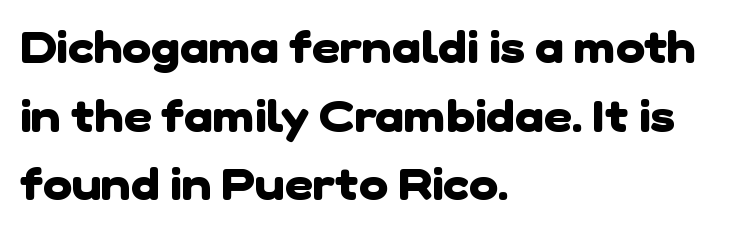
Standard letterfit; no display-style spreading of the glyphs. Plain, unruled lines of type. The type family on display is of the sans-serif kind. Heft: maximum for text — a bold.
